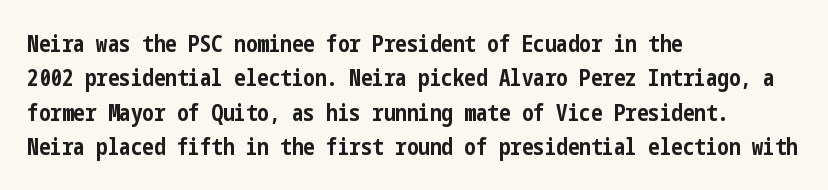
Is the letter spacing exaggerated? No — it looks like the ordinary default. Reading down the block, your eye returns to a fixed left position each line. Heavy-handed strokes throughout: this text is bold. Just letters on the line, the space beneath them empty. Baseline-to-baseline distance is the conventional proportion of letter height. A roman cut, with each character standing at attention.
